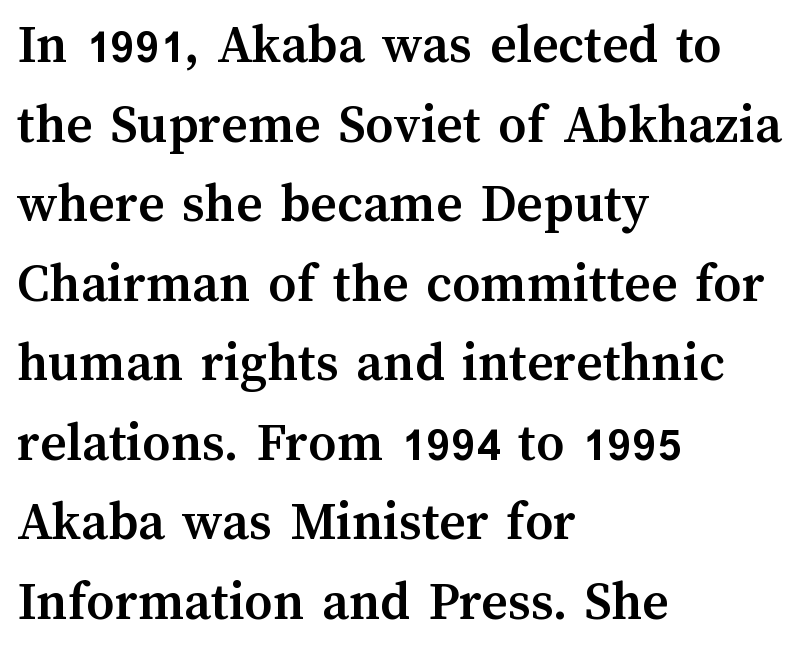
The image shows 56 px semibold type, upright; set left-aligned, normal line spacing (1.42x), normal letter spacing, not underlined; medium stroke contrast and a medium x-height.
